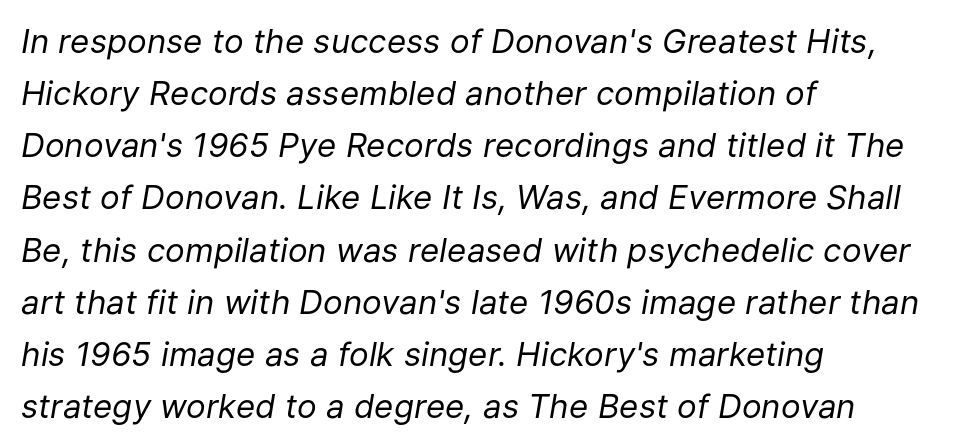
The image shows 33 px regular-weight type, italic (leaning right); set left-aligned, normal line spacing (1.58x), normal letter spacing, not underlined; low stroke contrast and a medium x-height.
